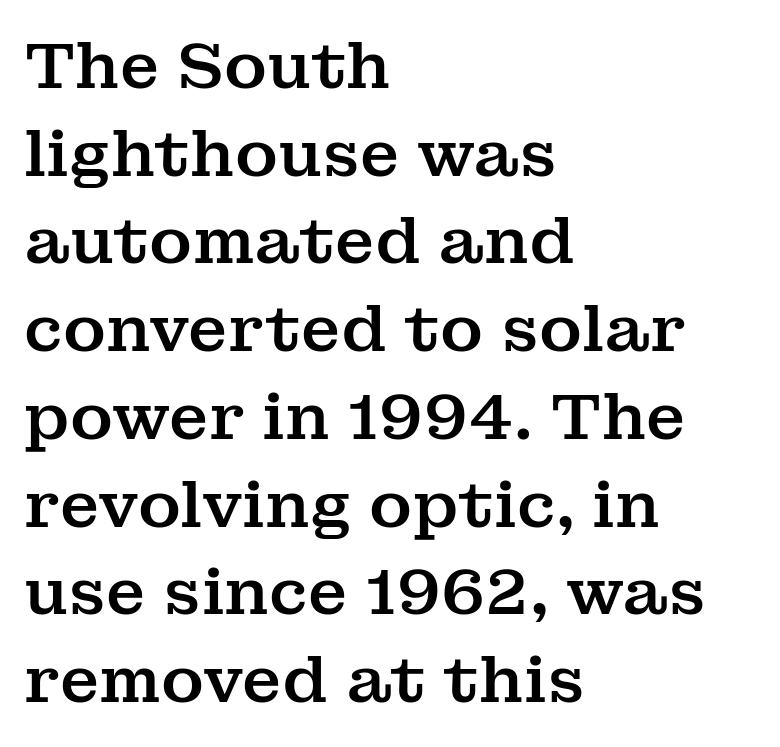
Nothing unusual about the tracking: characters are spaced as the font intends. Quick note: interline space is typical. Beneath every word, the page is bare. The passage shown is typed in a proportional face where columns would drift. Serif or sans? Serif — the stroke terminals have little feet. Tall strokes in this sample are plumb rather than angled.
